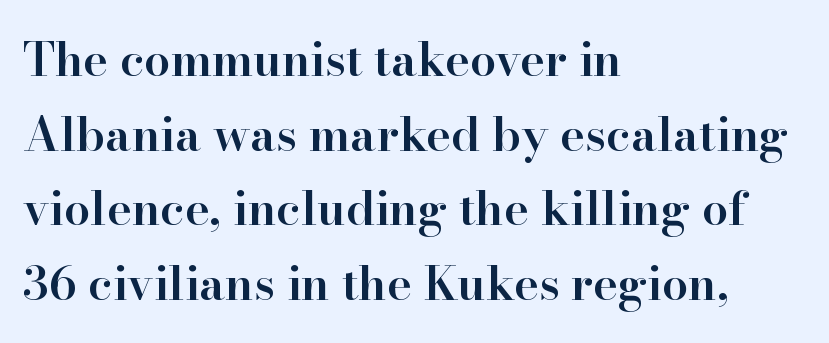
{"serif": "yes", "italic": "no", "bold": "semi", "weight": "semibold", "width": "normal", "stroke_contrast": "high", "x_height": "small", "monospaced": "no", "underline": "no", "align": "left", "line_spacing": "normal", "line_spacing_ratio": 1.59, "letter_spacing": "normal", "letter_spacing_em": 0.0, "glyph_px": 47}
